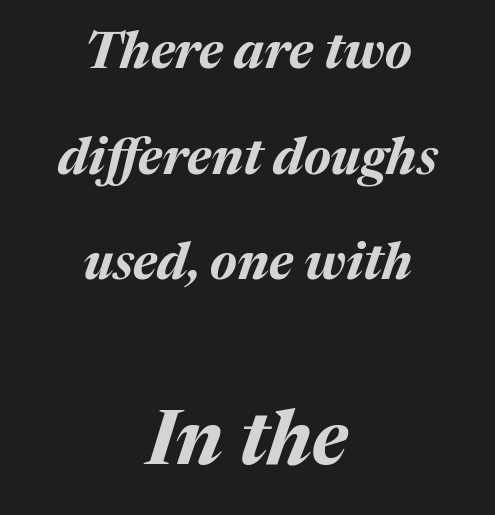
Q: Is the text bold? A: Yes.
Q: Is the text italic (slanted)? A: Yes, it leans right by about 17 degrees.
Q: Is the text underlined? A: No.
Q: How is the paragraph aligned? A: Centered.
Q: Is the spacing between letters normal or unusually wide? A: Normal.
Q: Is the spacing between lines tight, normal or loose? A: Loose.
Q: Which block of text is set in a larger size, the first (top) or the second (bottom)? A: The second (bottom) one.
Q: Width (condensed, normal, or wide)? A: Normal.
Q: Stroke contrast? A: Medium.
Q: x-height? A: Medium.
Q: Monospaced? A: No.
